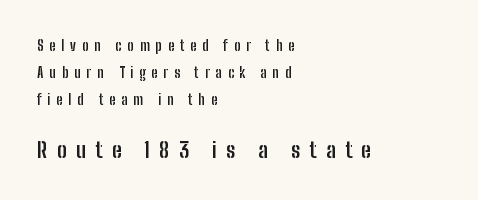
The horizontal fit of the characters is loose and conspicuously gappy. The lower block of text is set noticeably larger than the block above it. Widely set lines give the paragraph a tall, airy silhouette. All the whitespace from short lines collects on the right. These lines carry a lot of weight — the face is fully bold. Do the letters lean? They stand straight.
